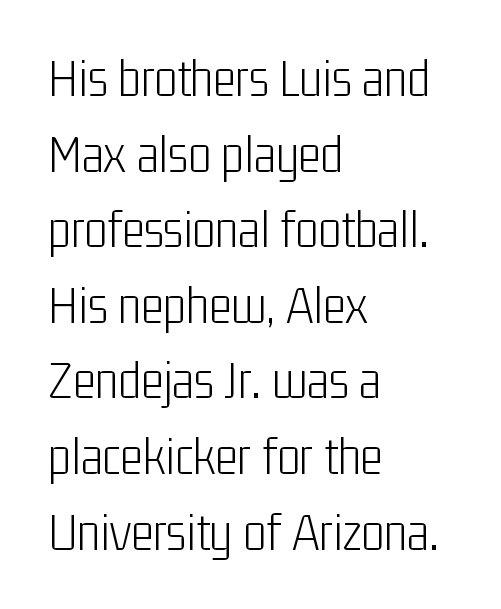
The line texture is even and compact thanks to regular tracking. Does the type have serifs? No, each stem ends abruptly. The strokes carry an ordinary text weight at most. Designer's note — italics off, roman on. Interline gaps are of average width in this sample. Short and long lines alike share a common starting point at left.
